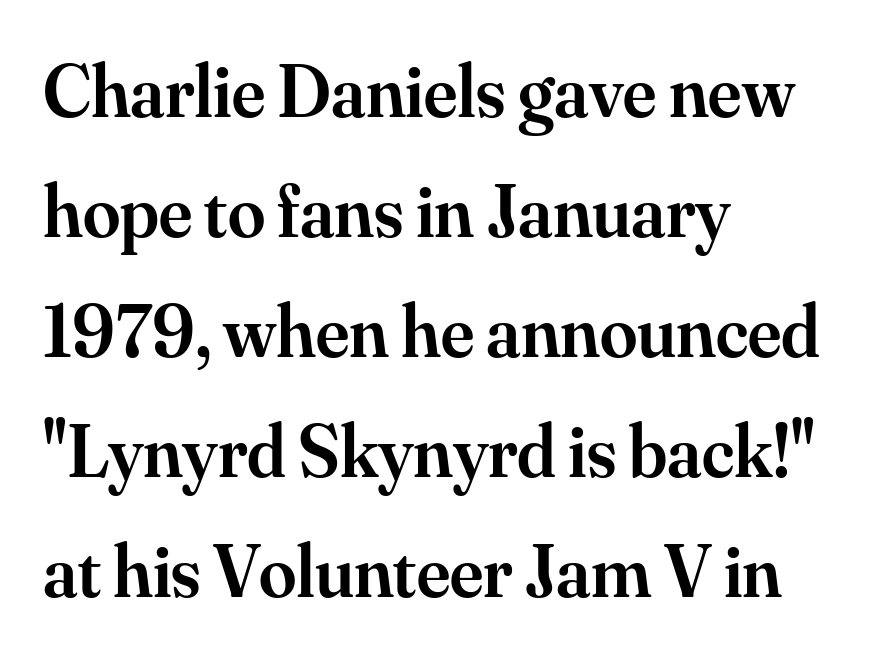
The image shows 75 px semibold serif type, upright; set left-aligned, normal line spacing (1.6x), normal letter spacing, not underlined; medium stroke contrast and a small x-height.
